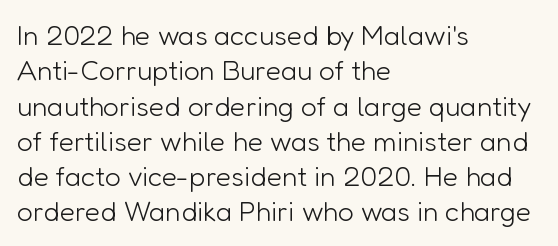
Q: Is the text bold? A: No.
Q: Is the text italic (slanted)? A: No, it is upright.
Q: Is the typeface a serif or a sans-serif typeface? A: Sans-serif.
Q: Is the text underlined? A: No.
Q: How is the paragraph aligned? A: Left-aligned.
Q: Is the spacing between letters normal or unusually wide? A: Normal.
Q: Is the spacing between lines tight, normal or loose? A: Normal.
Q: Width (condensed, normal, or wide)? A: Normal.
Q: Stroke contrast? A: Low.
Q: x-height? A: Medium.
Q: Monospaced? A: No.
